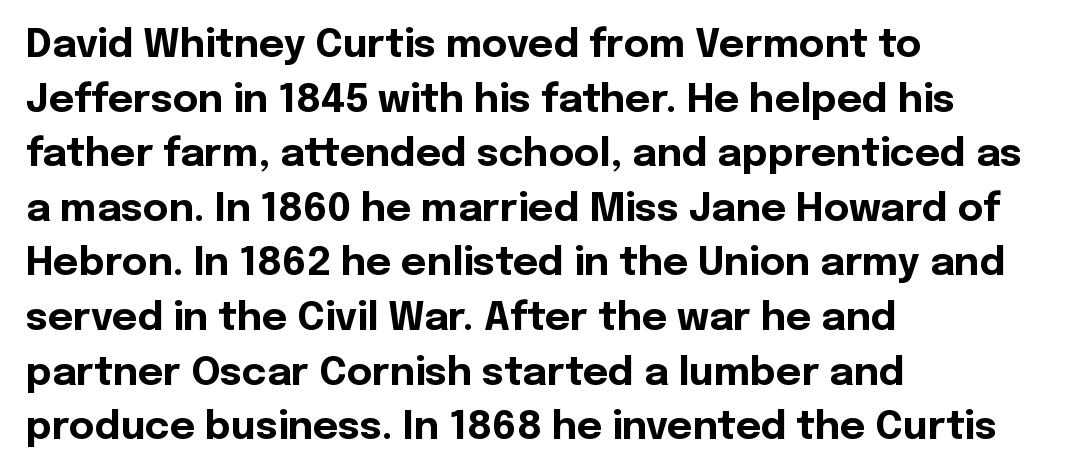
The image shows 39 px bold sans-serif type, upright; set left-aligned, normal line spacing (1.4x), normal letter spacing, not underlined; a medium x-height.
